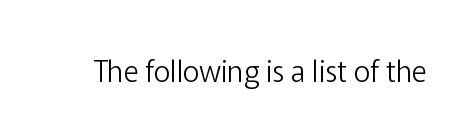
Q: Is the text bold? A: No.
Q: Is the text italic (slanted)? A: No, it is upright.
Q: Is the typeface a serif or a sans-serif typeface? A: Sans-serif.
Q: Is the text underlined? A: No.
Q: Is the spacing between letters normal or unusually wide? A: Normal.
Q: Width (condensed, normal, or wide)? A: Normal.
Q: Stroke contrast? A: Low.
Q: x-height? A: Medium.
Q: Monospaced? A: No.
